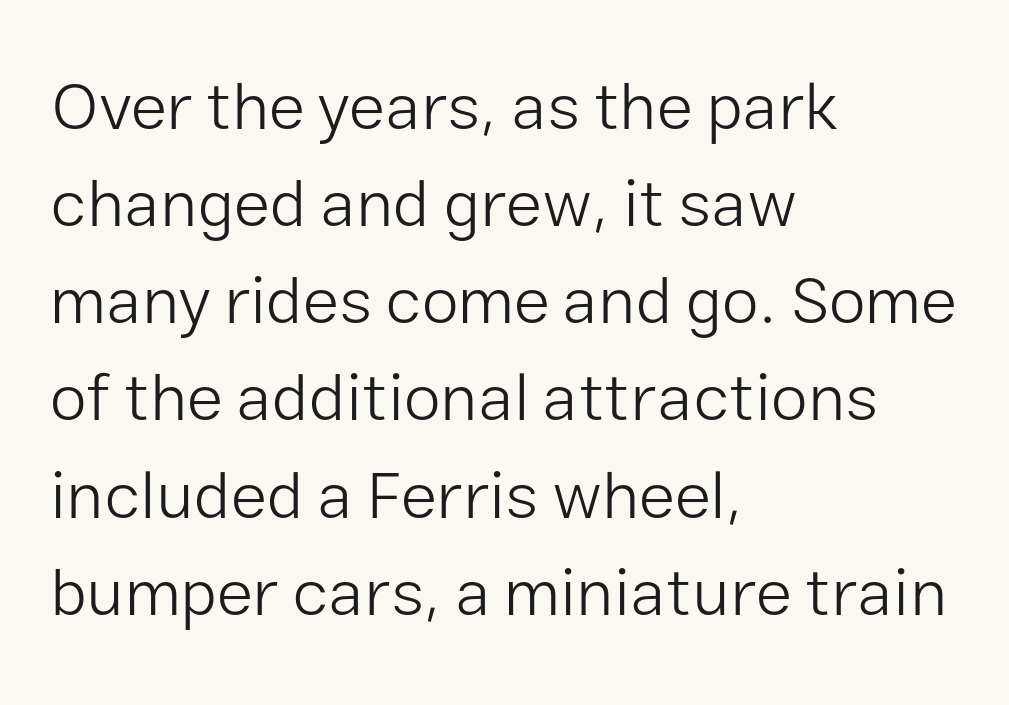
Stroke terminals: plain, sans-serif. The typesetting does not lean heavy: it is not bold. Letters rest on an invisible, unmarked baseline. The type is set solid horizontally, with unmodified tracking. Which margin do the lines hug? The left one — the right edge is uneven.
